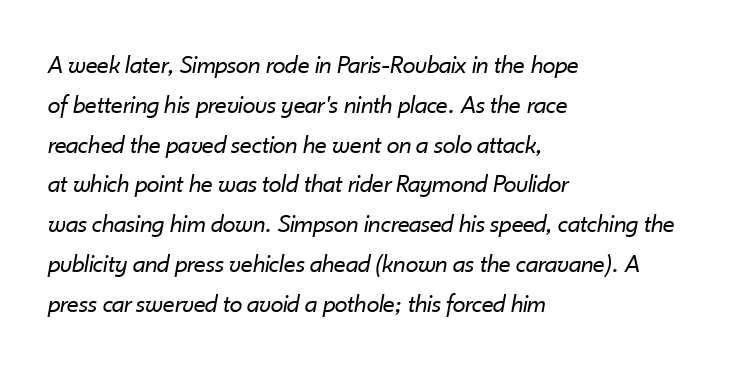
Normally led — the rows are evenly, conventionally spaced. The rendering anchors every line to the left-hand side. Characters follow at the spacing the type designer built in. An italicized treatment has been applied to the whole sample. Letters have the restrained weight of plain body copy at most.
